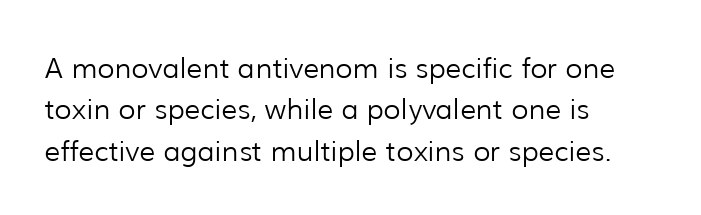
Q: Is the text bold? A: No.
Q: Is the text italic (slanted)? A: No, it is upright.
Q: Is the typeface a serif or a sans-serif typeface? A: Sans-serif.
Q: Is the text underlined? A: No.
Q: How is the paragraph aligned? A: Left-aligned.
Q: Is the spacing between letters normal or unusually wide? A: Normal.
Q: Is the spacing between lines tight, normal or loose? A: Normal.
Q: Width (condensed, normal, or wide)? A: Normal.
Q: Stroke contrast? A: Low.
Q: x-height? A: Medium.
Q: Monospaced? A: No.
